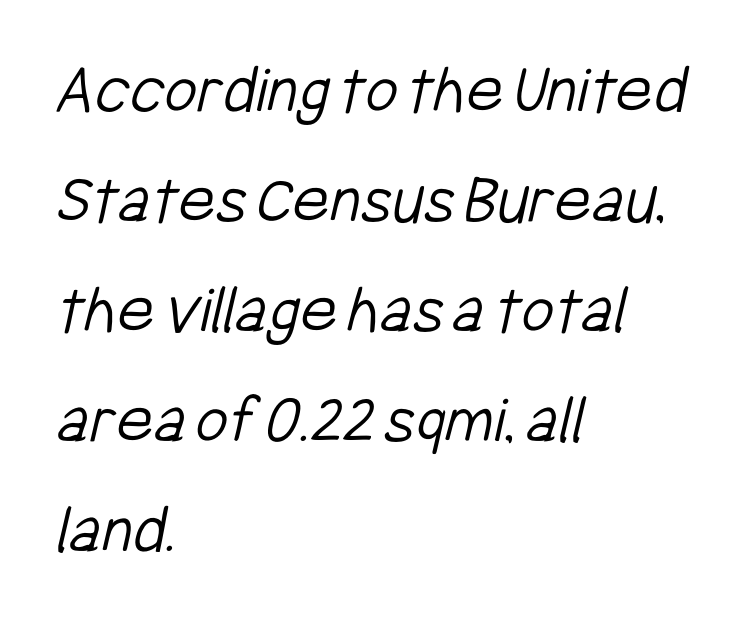
{"serif": "no", "bold": "no", "weight": "light", "width": "condensed", "stroke_contrast": "low", "x_height": "medium", "monospaced": "no", "underline": "no", "align": "left", "line_spacing": "normal", "line_spacing_ratio": 1.55, "letter_spacing": "normal", "letter_spacing_em": 0.0, "glyph_px": 71}
